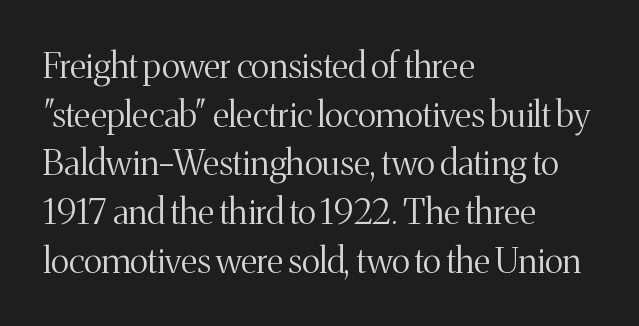
{"serif": "yes", "italic": "no", "bold": "no", "weight": "light", "width": "normal", "stroke_contrast": "medium", "x_height": "medium", "monospaced": "no", "underline": "no", "align": "left", "line_spacing": "normal", "line_spacing_ratio": 1.39, "letter_spacing": "normal", "letter_spacing_em": 0.0, "glyph_px": 35}
